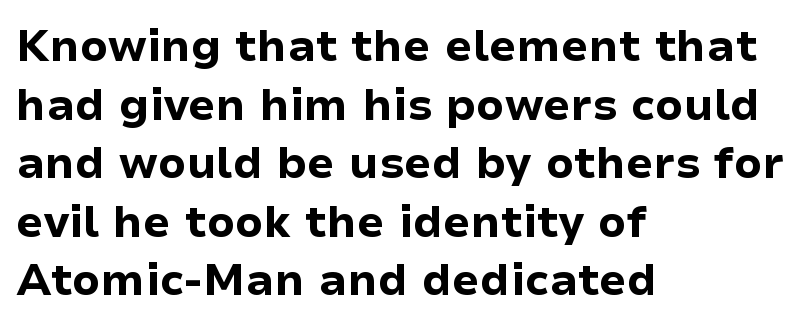
{"serif": "no", "italic": "no", "bold": "yes", "weight": "bold", "width": "normal", "stroke_contrast": "low", "x_height": "medium", "monospaced": "no", "underline": "no", "align": "left", "line_spacing": "normal", "line_spacing_ratio": 1.33, "letter_spacing": "normal", "letter_spacing_em": 0.0, "glyph_px": 44}
